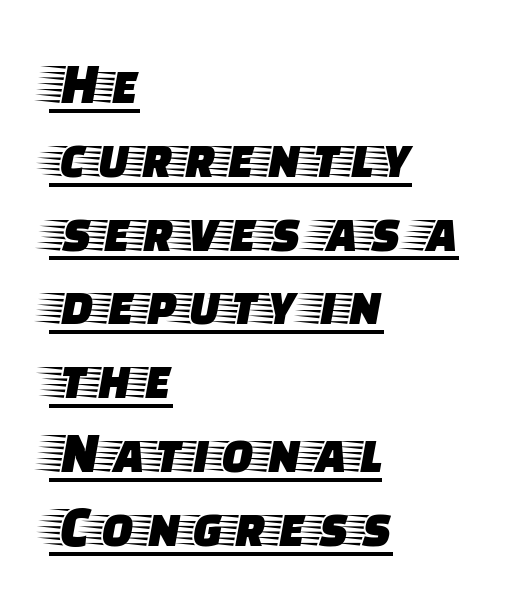
Q: Is the text italic (slanted)? A: Yes.
Q: Is the typeface a serif or a sans-serif typeface? A: Serif.
Q: Is the text underlined? A: Yes.
Q: How is the paragraph aligned? A: Left-aligned.
Q: Is the spacing between letters normal or unusually wide? A: Normal.
Q: Width (condensed, normal, or wide)? A: Wide.
Q: Stroke contrast? A: Low.
Q: x-height? A: Large.
Q: Monospaced? A: No.
